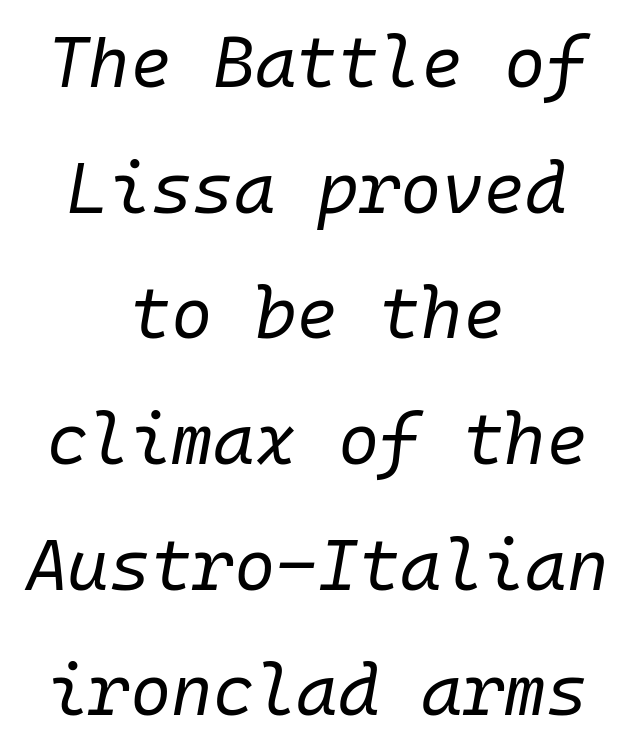
Q: Is the text bold? A: No.
Q: Is the text italic (slanted)? A: Yes, it leans right by about 10 degrees.
Q: Is the text underlined? A: No.
Q: How is the paragraph aligned? A: Centered.
Q: Is the spacing between letters normal or unusually wide? A: Normal.
Q: Width (condensed, normal, or wide)? A: Normal.
Q: Stroke contrast? A: Low.
Q: x-height? A: Medium.
Q: Monospaced? A: Yes.
